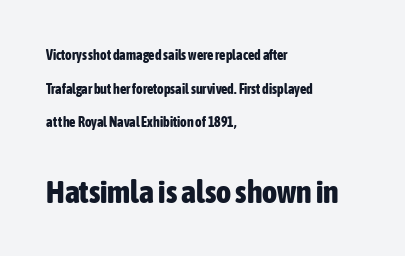
The image shows 32 px bold, condensed sans-serif type, upright; set left-aligned, loose line spacing (2.41x), normal letter spacing, not underlined; the second (bottom) block is 2.29x larger; low stroke contrast and a medium x-height.
